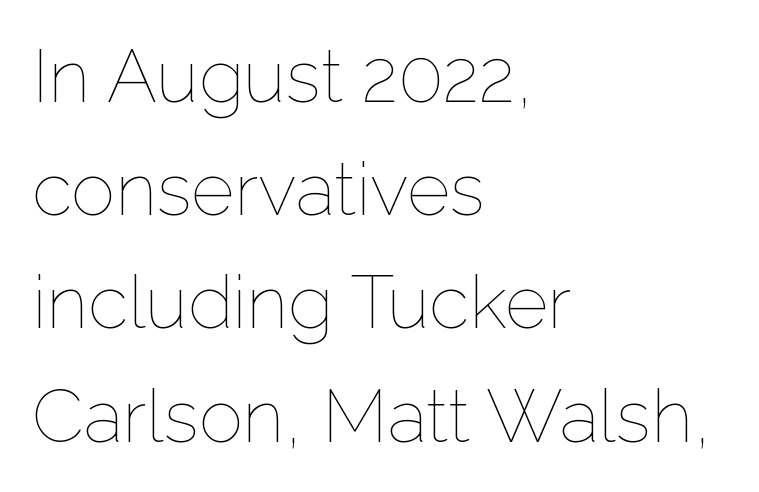
The image shows 74 px thin type, upright; set left-aligned, normal line spacing (1.53x), normal letter spacing, not underlined; low stroke contrast and a medium x-height.
